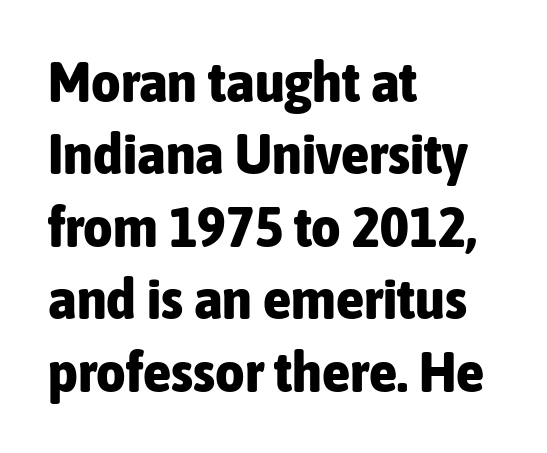
A dark, heavy texture on the line: the type is bold. The specimen omits any rule beneath the text block's lines. Vertically, the passage feels balanced, rows spaced as you'd expect. Is the block centered? No — it sits flush against the left margin. A typesetter would call this proportional, since set widths differ per character. A typesetter would mark this as roman, not italic.
